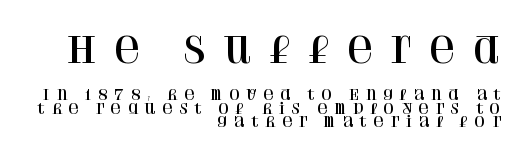
Q: Is the text italic (slanted)? A: No, it is upright.
Q: Is the typeface a serif or a sans-serif typeface? A: Serif.
Q: Is the text underlined? A: No.
Q: How is the paragraph aligned? A: Right-aligned.
Q: Is the spacing between letters normal or unusually wide? A: Unusually wide.
Q: Is the spacing between lines tight, normal or loose? A: Tight.
Q: Which block of text is set in a larger size, the first (top) or the second (bottom)? A: The first (top) one.
Q: Width (condensed, normal, or wide)? A: Normal.
Q: Stroke contrast? A: High.
Q: x-height? A: Large.
Q: Monospaced? A: No.
